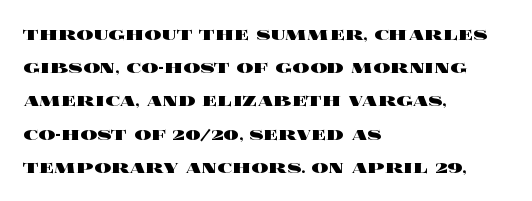
Q: Is the text bold? A: Yes.
Q: Is the text italic (slanted)? A: No, it is upright.
Q: Is the text underlined? A: No.
Q: How is the paragraph aligned? A: Left-aligned.
Q: Is the spacing between letters normal or unusually wide? A: Normal.
Q: Is the spacing between lines tight, normal or loose? A: Normal.
